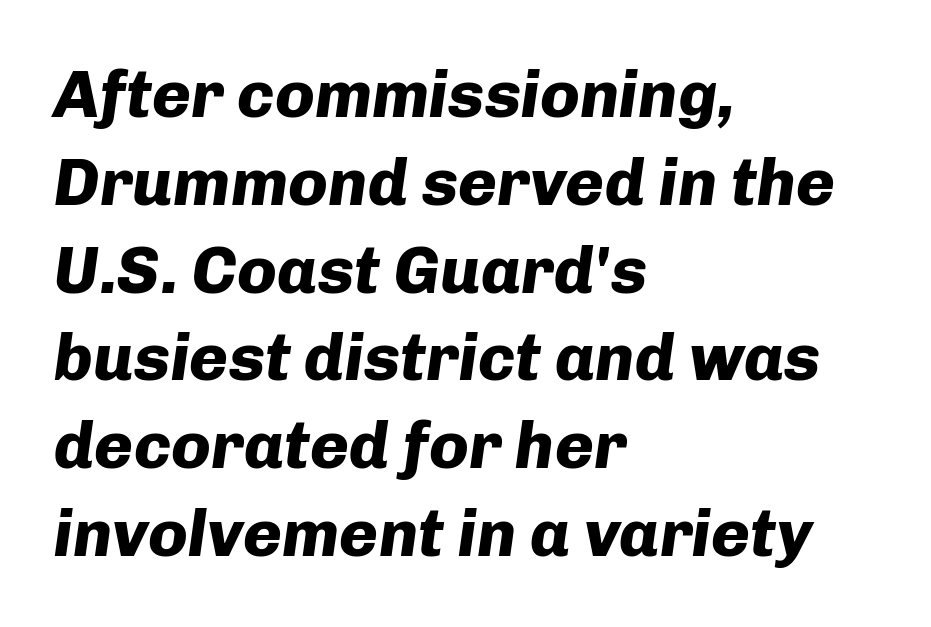
The image shows 66 px heavy type, italic (leaning right); set left-aligned, normal line spacing (1.33x), normal letter spacing, not underlined; low stroke contrast and a medium x-height.
